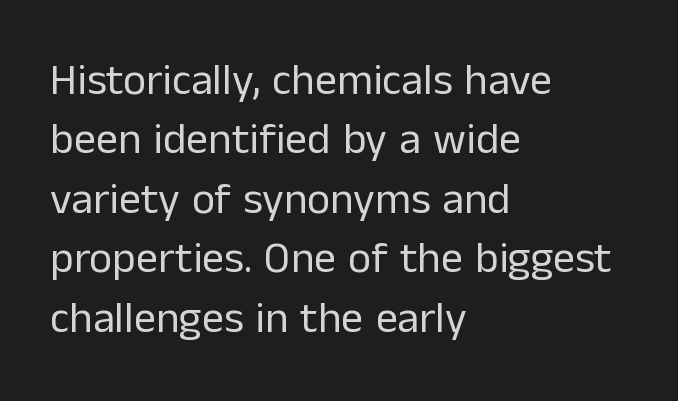
Q: Is the text bold? A: No.
Q: Is the text italic (slanted)? A: No, it is upright.
Q: Is the typeface a serif or a sans-serif typeface? A: Sans-serif.
Q: Is the text underlined? A: No.
Q: How is the paragraph aligned? A: Left-aligned.
Q: Is the spacing between letters normal or unusually wide? A: Normal.
Q: Is the spacing between lines tight, normal or loose? A: Normal.
Q: Width (condensed, normal, or wide)? A: Normal.
Q: Stroke contrast? A: Low.
Q: x-height? A: Medium.
Q: Monospaced? A: No.
